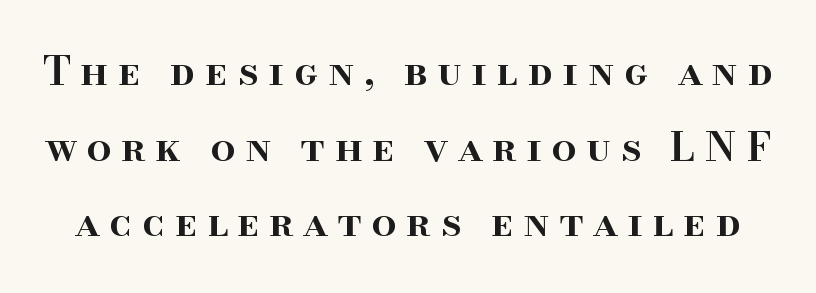
Notice how the stems are strictly vertical — no italics here. A serif font was chosen for this passage. Tracking value appears strongly positive — letters spread wide. Letters rest on an invisible, unmarked baseline.
